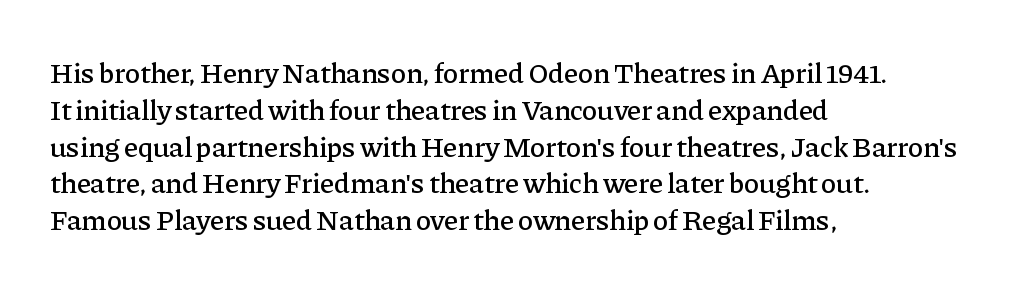
{"serif": "yes", "italic": "no", "width": "normal", "stroke_contrast": "low", "x_height": "medium", "monospaced": "no", "underline": "no", "align": "left", "line_spacing": "normal", "line_spacing_ratio": 1.27, "letter_spacing": "normal", "letter_spacing_em": 0.0, "glyph_px": 29}
